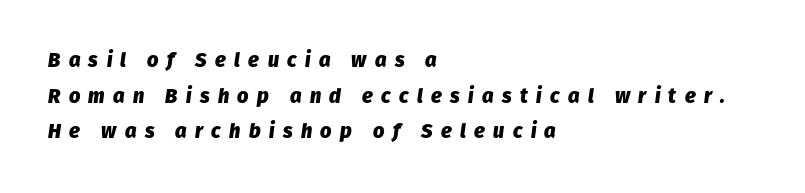
{"italic": "yes", "lean": "right", "slant_degrees": 8, "bold": "yes", "underline": "no", "align": "left", "line_spacing_ratio": 1.78, "letter_spacing": "wide", "letter_spacing_em": 0.42, "glyph_px": 20}
